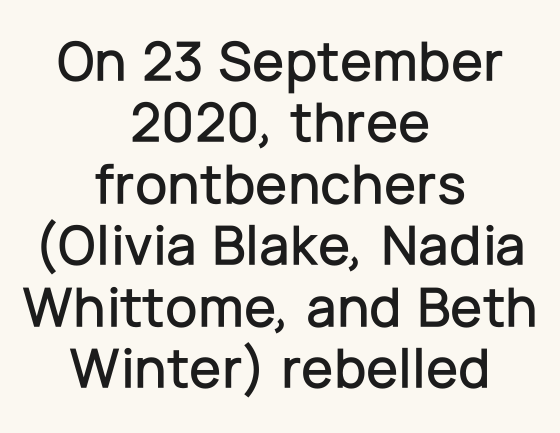
The glyphs are unaccompanied by any horizontal stroke below them. In terms of posture, this sample is upright. Regarding serifs, this sample does without them. Note the varied advance widths — an 'i' is clearly narrower than an 'm'. Leftover space on each line is divided equally before and after the words. The horizontal fit of the characters is conventional and even.
